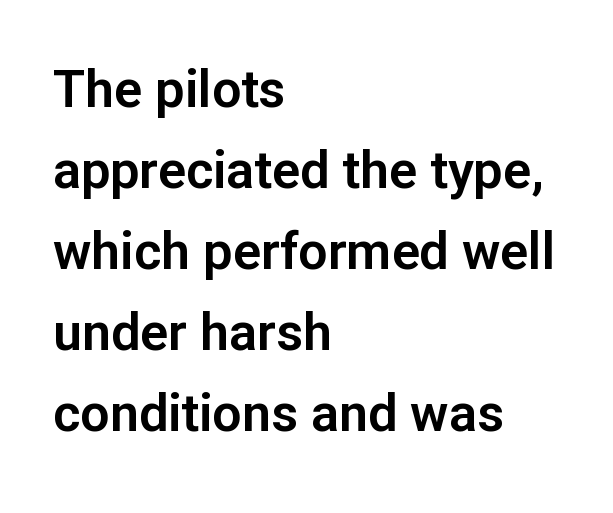
The image shows 52 px sans-serif type, upright; set left-aligned, normal line spacing (1.56x), normal letter spacing, not underlined; low stroke contrast and a medium x-height.
